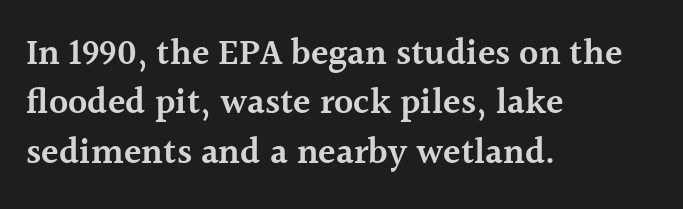
The image shows 36 px semibold serif type, upright; set left-aligned, normal line spacing (1.37x), normal letter spacing, not underlined; a medium x-height.
